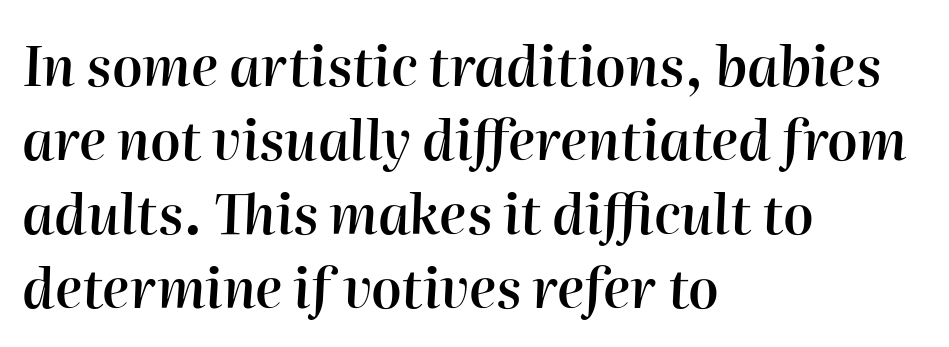
The space directly below the letters is spotless. This sample is left-justified, so line endings fall wherever the words run out. The whole block is typeset with a tilt. I'd describe the lettering as semibold — firm but not a full bold. Looks like regular typesetting: each glyph gets only the width it needs.
